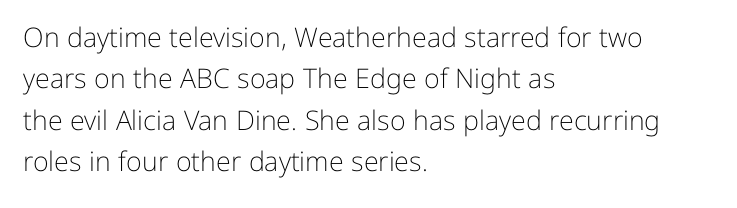
In terms of leading, this rendering sits right in the middle. The lettering stays uniformly vertical, giving the passage a roman look. Decoration check: the copy has no underline. The passage shown is not bold in any degree. How are the letters spaced? Ordinarily, with no added tracking.
